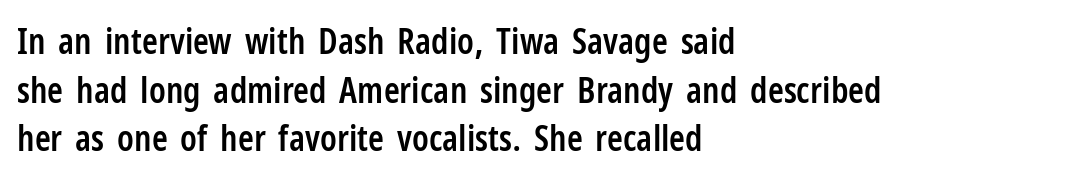
The image shows 36 px semibold, condensed sans-serif type, upright; set left-aligned, normal line spacing (1.35x), normal letter spacing, not underlined; low stroke contrast and a medium x-height.
